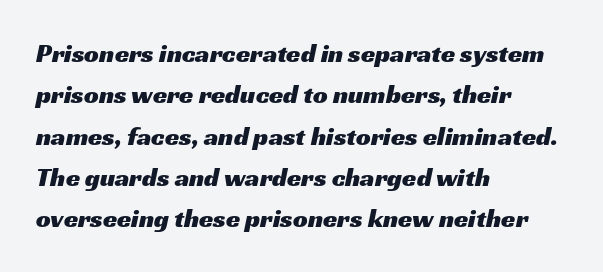
Q: Is the text underlined? A: No.
Q: How is the paragraph aligned? A: Left-aligned.
Q: Is the spacing between letters normal or unusually wide? A: Normal.
Q: Is the spacing between lines tight, normal or loose? A: Normal.
